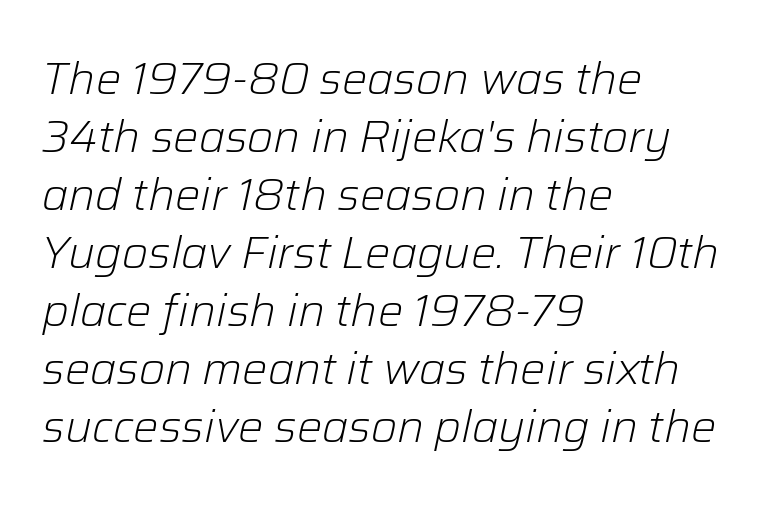
These lines were composed using italics. The baseline area is clear. Here the designer chose a conventional face with non-uniform glyph widths. Stems and bowls with no extra thickness — not bold. Where is the straight margin? On the left.
